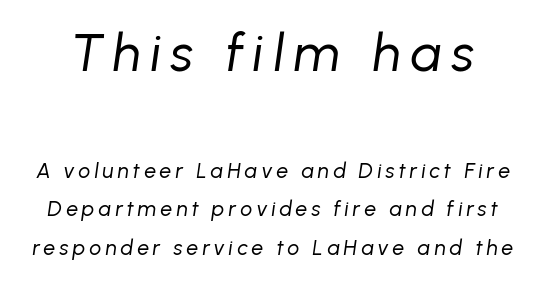
The image shows 52 px regular-weight type, italic (leaning right); set line spacing 1.83x, not underlined; the first (top) block is 2.48x larger; low stroke contrast and a medium x-height.
